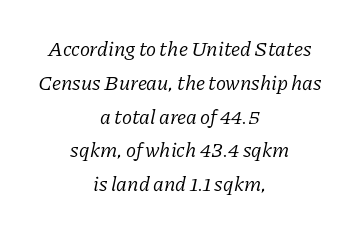
{"italic": "yes", "lean": "right", "slant_degrees": 11, "bold": "no", "underline": "no", "align": "center", "line_spacing": "normal", "line_spacing_ratio": 1.61, "letter_spacing": "normal", "letter_spacing_em": 0.0, "glyph_px": 21}
